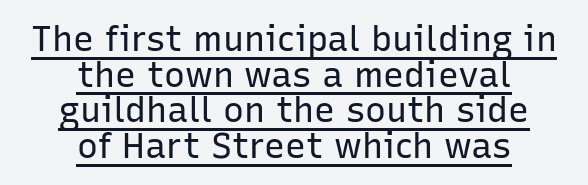
Q: Is the text bold? A: No.
Q: Is the text italic (slanted)? A: No, it is upright.
Q: Is the typeface a serif or a sans-serif typeface? A: Sans-serif.
Q: Is the text underlined? A: Yes.
Q: How is the paragraph aligned? A: Centered.
Q: Is the spacing between letters normal or unusually wide? A: Normal.
Q: Is the spacing between lines tight, normal or loose? A: Tight.
Q: Width (condensed, normal, or wide)? A: Normal.
Q: Stroke contrast? A: Low.
Q: x-height? A: Medium.
Q: Monospaced? A: No.
